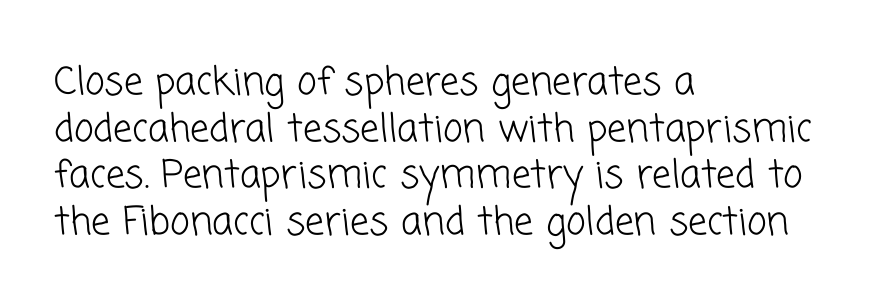
Q: Is the text bold? A: No.
Q: Is the typeface a serif or a sans-serif typeface? A: Sans-serif.
Q: Is the text underlined? A: No.
Q: How is the paragraph aligned? A: Left-aligned.
Q: Is the spacing between letters normal or unusually wide? A: Normal.
Q: Width (condensed, normal, or wide)? A: Normal.
Q: Stroke contrast? A: Low.
Q: x-height? A: Medium.
Q: Monospaced? A: No.
